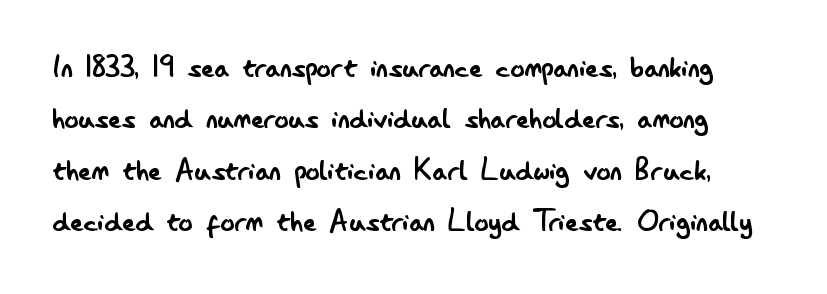
The specimen reads as upright at a glance. The type family on display is of the sans-serif kind. Compared with typical body copy, the letter spacing here is the same. The foot of each line stays bare and open. Letters have the restrained weight of plain body copy at most. Rows of type keep a routine distance in the vertical direction.
